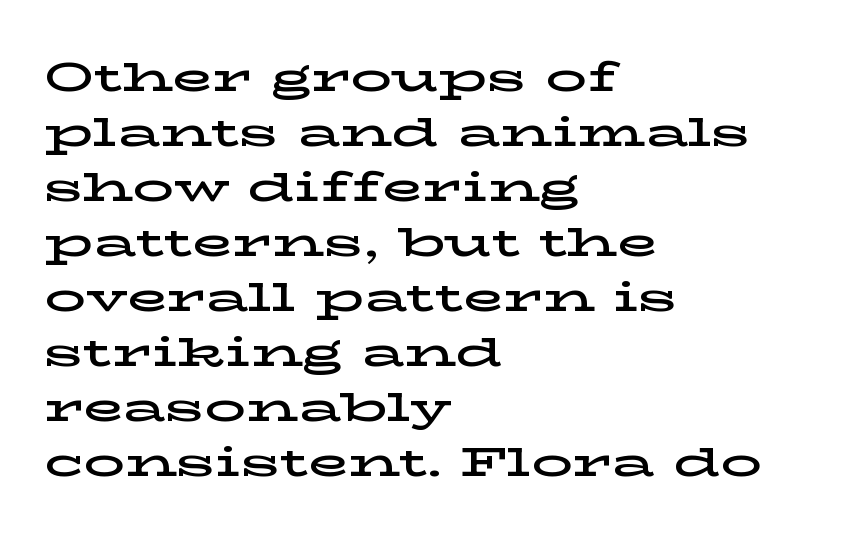
The space between consecutive lines is moderate. Note the varied advance widths — an 'i' is clearly narrower than an 'm'. Anything drawn beneath the words? Only blank space. The paragraph shown leans on its left margin.
